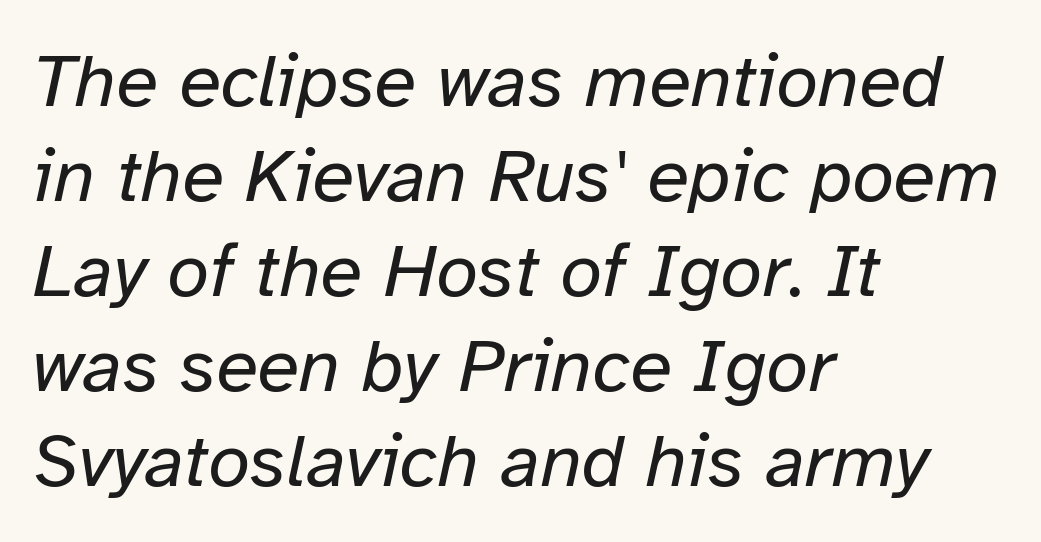
Q: Is the text bold? A: No.
Q: Is the text italic (slanted)? A: Yes, it leans right by about 12 degrees.
Q: Is the text underlined? A: No.
Q: How is the paragraph aligned? A: Left-aligned.
Q: Is the spacing between letters normal or unusually wide? A: Normal.
Q: Is the spacing between lines tight, normal or loose? A: Normal.
Q: Width (condensed, normal, or wide)? A: Normal.
Q: Stroke contrast? A: Low.
Q: x-height? A: Medium.
Q: Monospaced? A: No.
